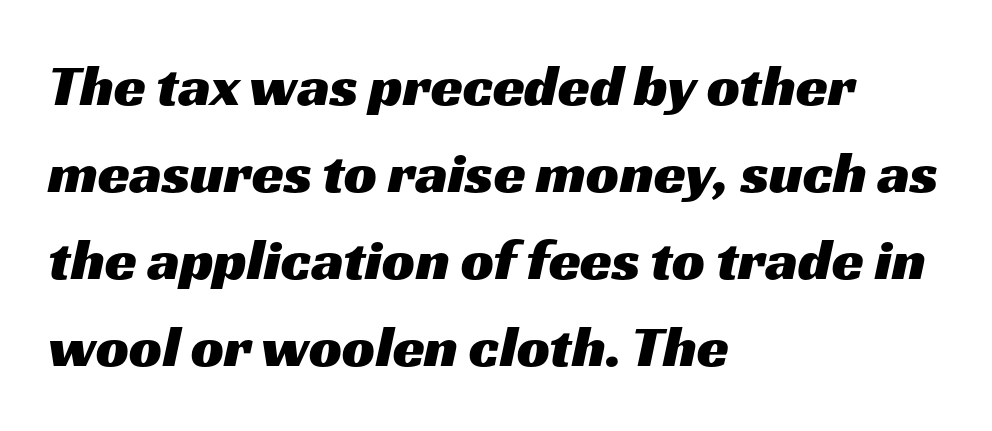
Q: Is the typeface a serif or a sans-serif typeface? A: Sans-serif.
Q: Is the text underlined? A: No.
Q: How is the paragraph aligned? A: Left-aligned.
Q: Is the spacing between letters normal or unusually wide? A: Normal.
Q: Is the spacing between lines tight, normal or loose? A: Normal.
Q: Width (condensed, normal, or wide)? A: Wide.
Q: Stroke contrast? A: Medium.
Q: x-height? A: Medium.
Q: Monospaced? A: No.
